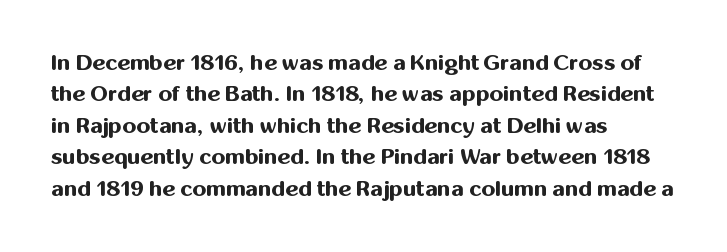
{"italic": "no", "bold": "yes", "underline": "no", "align": "left", "line_spacing": "normal", "line_spacing_ratio": 1.43, "letter_spacing": "normal", "letter_spacing_em": 0.0, "glyph_px": 22}
